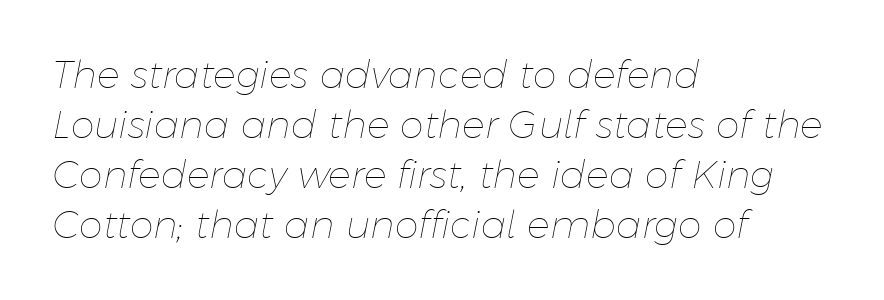
Q: Is the text bold? A: No.
Q: Is the text italic (slanted)? A: Yes, it leans right by about 11 degrees.
Q: Is the text underlined? A: No.
Q: How is the paragraph aligned? A: Left-aligned.
Q: Is the spacing between letters normal or unusually wide? A: Normal.
Q: Is the spacing between lines tight, normal or loose? A: Normal.
Q: Width (condensed, normal, or wide)? A: Normal.
Q: Stroke contrast? A: Low.
Q: x-height? A: Medium.
Q: Monospaced? A: No.
